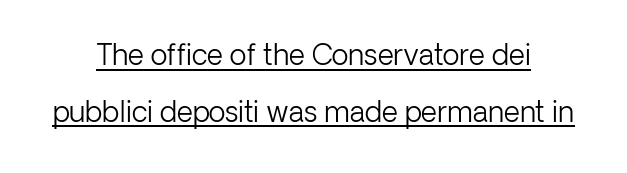
Q: Is the text bold? A: No.
Q: Is the text italic (slanted)? A: No, it is upright.
Q: Is the typeface a serif or a sans-serif typeface? A: Sans-serif.
Q: Is the text underlined? A: Yes.
Q: How is the paragraph aligned? A: Centered.
Q: Is the spacing between letters normal or unusually wide? A: Normal.
Q: Is the spacing between lines tight, normal or loose? A: Loose.
Q: Width (condensed, normal, or wide)? A: Normal.
Q: Stroke contrast? A: Low.
Q: x-height? A: Medium.
Q: Monospaced? A: No.
